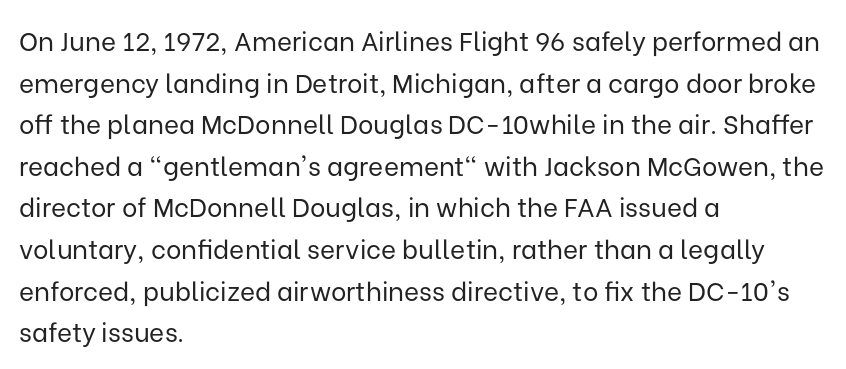
The image shows 26 px text type, upright; set left-aligned, normal line spacing (1.6x), normal letter spacing, not underlined.
